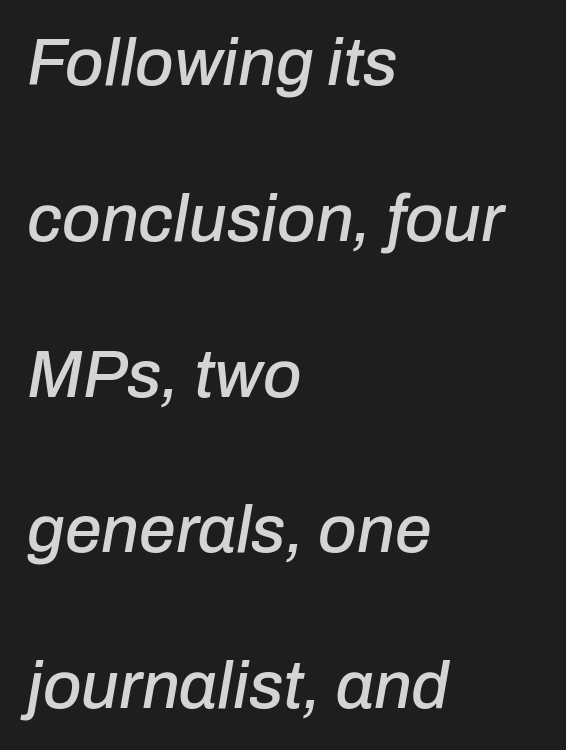
{"italic": "yes", "lean": "right", "slant_degrees": 10, "width": "normal", "stroke_contrast": "low", "x_height": "medium", "monospaced": "no", "underline": "no", "align": "left", "line_spacing": "loose", "line_spacing_ratio": 2.36, "letter_spacing": "normal", "letter_spacing_em": 0.0, "glyph_px": 66}
